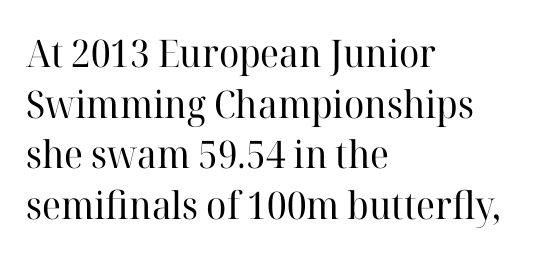
Descenders are the only things crossing below the line. This is the regular roman posture of the typeface. Teacher's note: observe the even left margin — that is flush-left alignment. Examine the stroke ends and you'll spot serifs.
